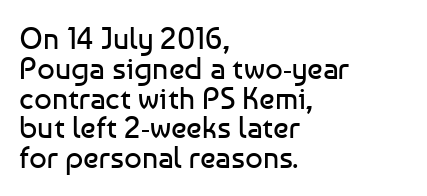
Each new line begins almost immediately beneath the previous one. Is the block centered? No — it sits flush against the left margin. The zone under the glyphs is completely vacant. This sample has the flowing, uneven cadence of proportional lettering.
